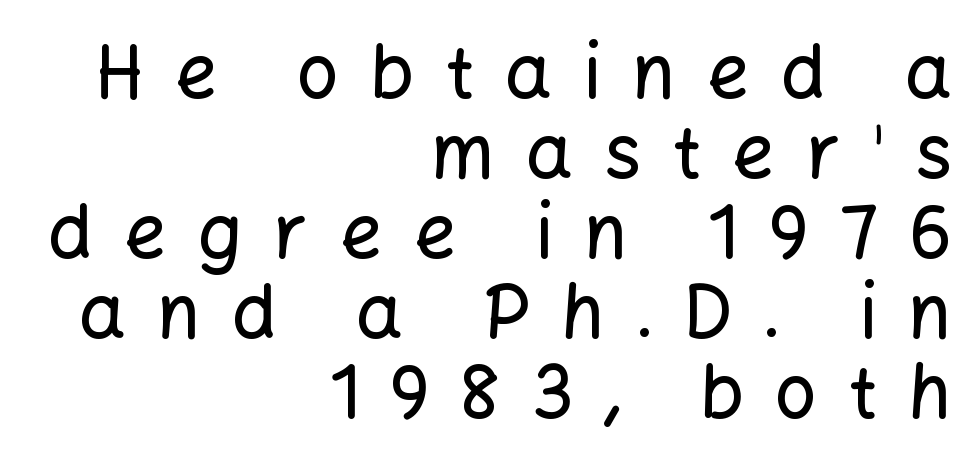
Q: Is the text italic (slanted)? A: No, it is upright.
Q: Is the typeface a serif or a sans-serif typeface? A: Sans-serif.
Q: Is the text underlined? A: No.
Q: How is the paragraph aligned? A: Right-aligned.
Q: Is the spacing between letters normal or unusually wide? A: Unusually wide.
Q: Is the spacing between lines tight, normal or loose? A: Tight.
Q: Width (condensed, normal, or wide)? A: Normal.
Q: Stroke contrast? A: Low.
Q: x-height? A: Medium.
Q: Monospaced? A: No.
